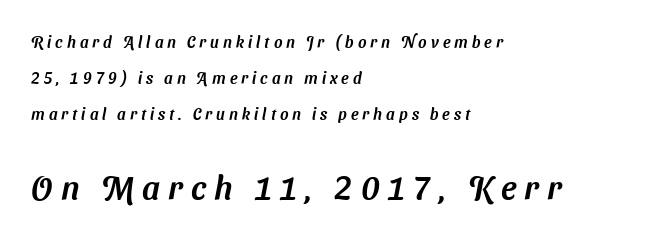
The image shows 33 px sans-serif type; set left-aligned, loose line spacing (2.26x), unusually wide letter spacing (+0.25 em), not underlined; the second (bottom) block is 2.06x larger; medium stroke contrast and a medium x-height.
